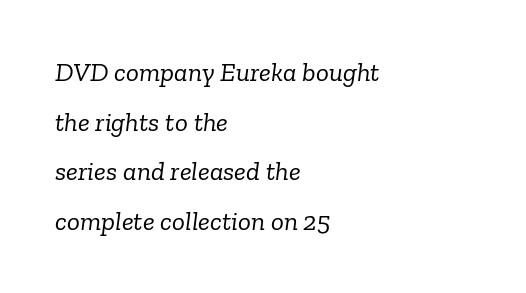
Summary of weight: not heavy and not bold. The strip under each line holds only bare page. Where is the straight margin? On the left. Italic? Definitely — the glyphs are oblique.
